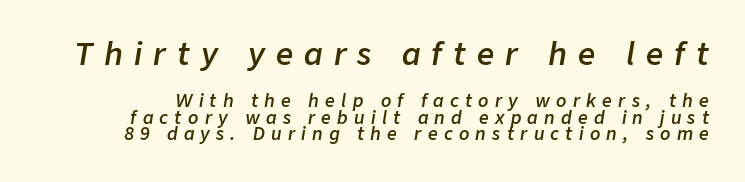
The image shows 30 px semibold type, italic (leaning right); set tight line spacing (0.99x), unusually wide letter spacing (+0.37 em), not underlined; the first (top) block is 1.76x larger; low stroke contrast and a medium x-height.
